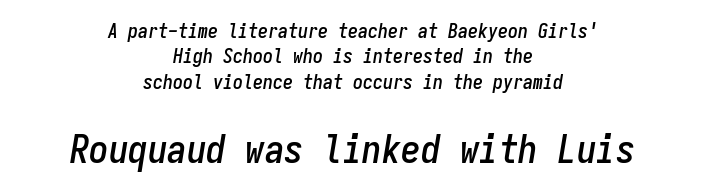
Think of a typewriter: that constant character pitch is what you see here. The designer left line spacing at the default. The strip under each line holds only bare page. Does extra space separate the letters? No, they use regular spacing. Reading down the block, each line starts at a different indent, mirrored at its end.
